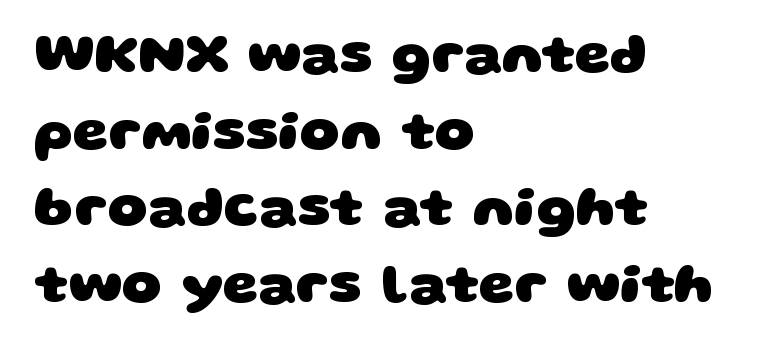
The image shows 56 px heavy, wide sans-serif type; set left-aligned, normal line spacing (1.37x), normal letter spacing, not underlined; low stroke contrast and a large x-height.
